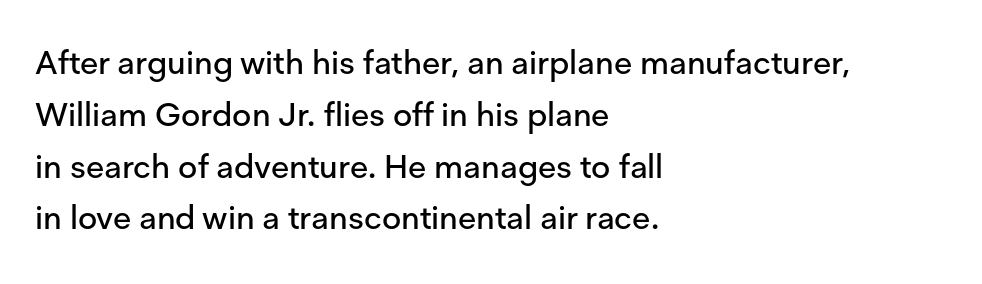
{"serif": "no", "italic": "no", "width": "normal", "stroke_contrast": "low", "x_height": "medium", "monospaced": "no", "underline": "no", "align": "left", "line_spacing": "normal", "line_spacing_ratio": 1.57, "letter_spacing": "normal", "letter_spacing_em": 0.0, "glyph_px": 33}
